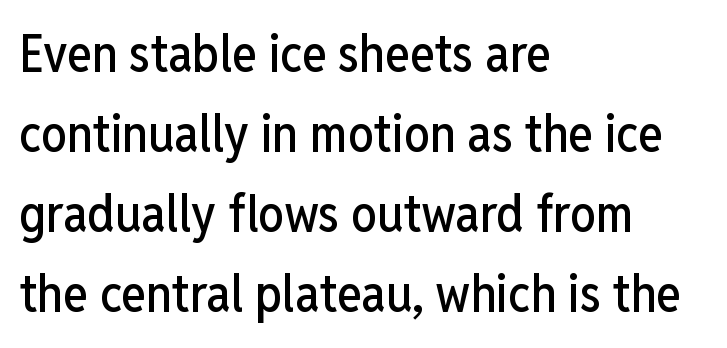
{"serif": "no", "italic": "no", "width": "condensed", "stroke_contrast": "low", "x_height": "medium", "monospaced": "no", "underline": "no", "align": "left", "line_spacing": "normal", "line_spacing_ratio": 1.54, "letter_spacing": "normal", "letter_spacing_em": 0.0, "glyph_px": 52}
